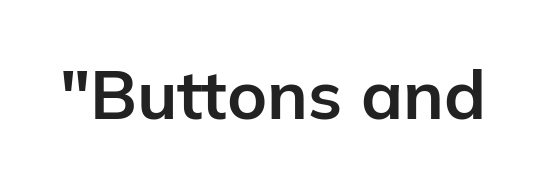
The image shows 68 px bold sans-serif type, upright; set normal letter spacing, not underlined; low stroke contrast and a medium x-height.
